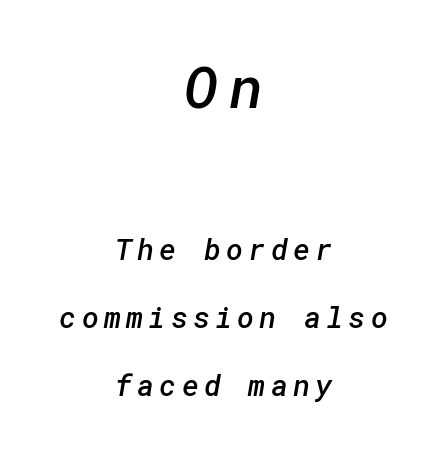
A student would notice the top passage is typeset larger than what follows. Layout note: lines centered. The space between consecutive lines is lavish. Stems and bowls a touch heavier than normal — semibold. The passage shown is typeset with a sans-serif family.
